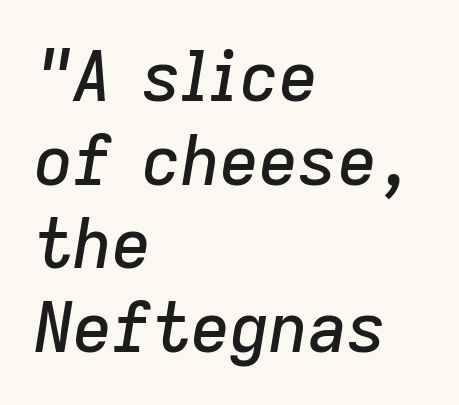
The image shows 68 px text type, italic (leaning right); set left-aligned, line spacing 1.23x, normal letter spacing, not underlined; low stroke contrast and a medium x-height.
